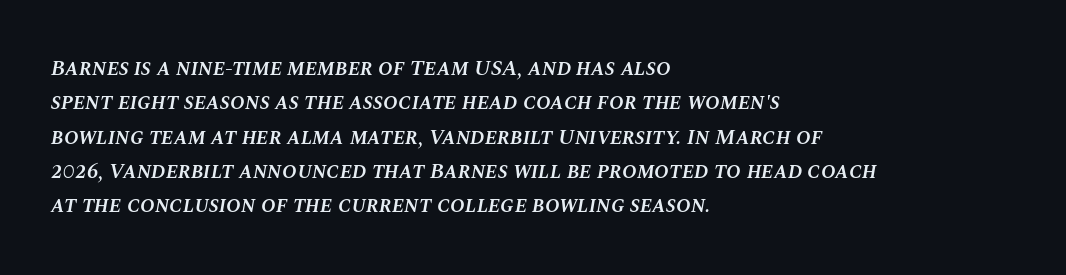
Q: Is the text bold? A: Semi-bold.
Q: Is the text italic (slanted)? A: Yes, it leans right by about 10 degrees.
Q: Is the text underlined? A: No.
Q: How is the paragraph aligned? A: Left-aligned.
Q: Is the spacing between letters normal or unusually wide? A: Normal.
Q: Is the spacing between lines tight, normal or loose? A: Normal.
